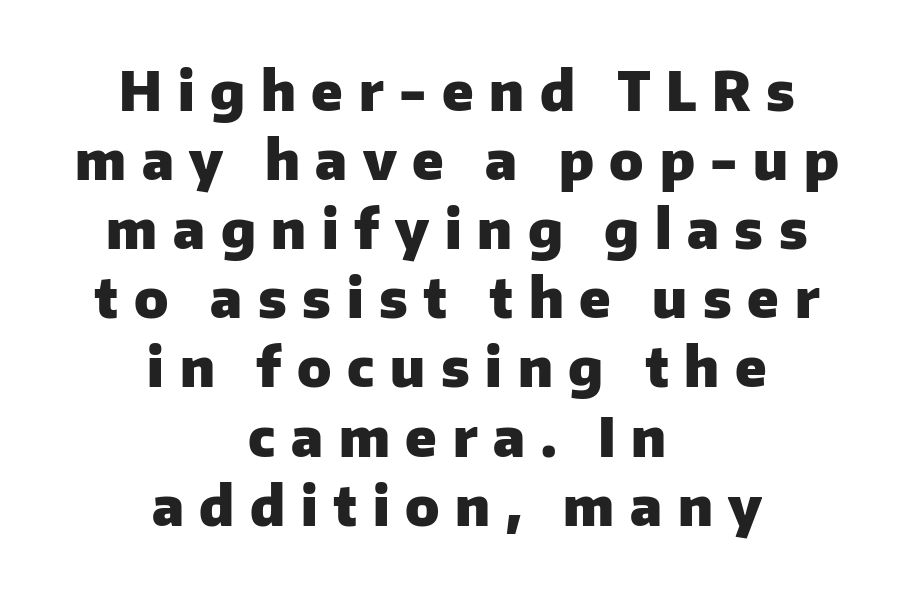
Caption: expanded tracking, letters set apart. Interline gaps are of average width in this sample. Alignment: centered. The rendering uses natural spacing where letterforms have individual widths. How heavy is the stroke? Heavy — this is a bold. This rendering features lettering with no underline.
